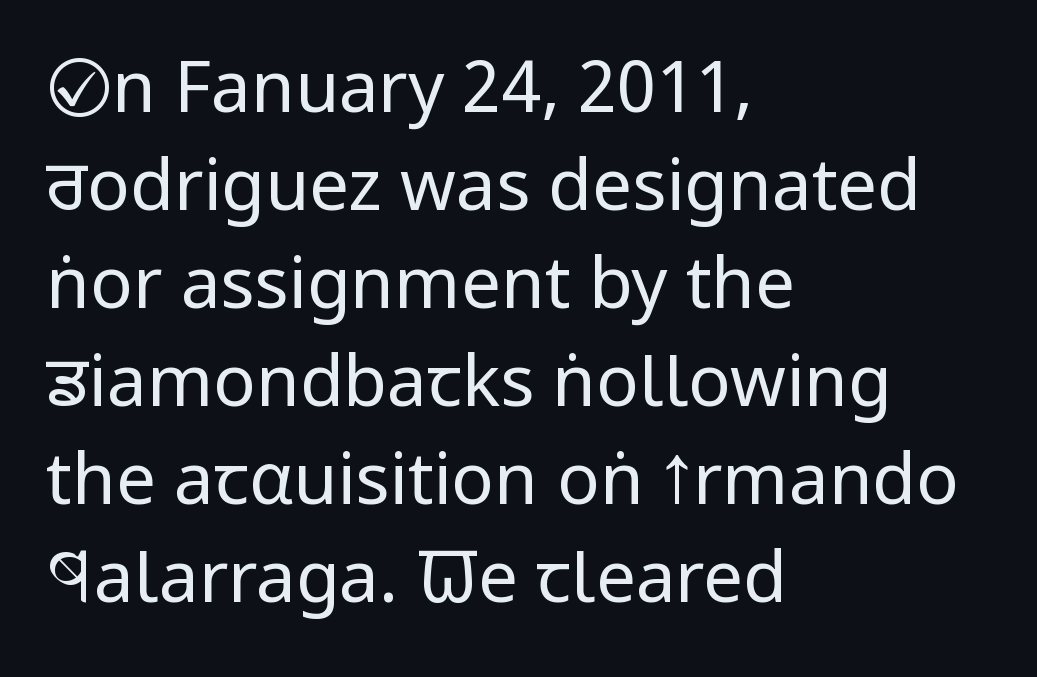
{"serif": "no", "italic": "no", "bold": "no", "weight": "regular", "width": "condensed", "stroke_contrast": "low", "x_height": "large", "monospaced": "no", "underline": "no", "align": "left", "line_spacing": "normal", "line_spacing_ratio": 1.38, "letter_spacing": "normal", "letter_spacing_em": 0.0, "glyph_px": 71}
